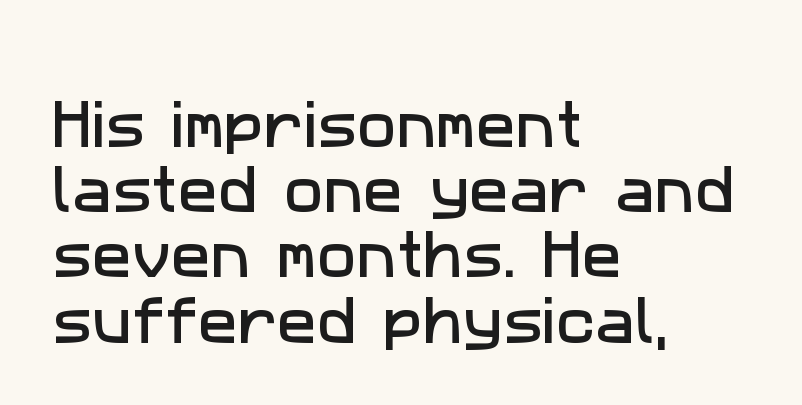
Descender tails drop into unmarked territory. Is this a fixed-width face? No — the glyphs have proportional, varying widths. Here the glyphs are tracked normally, forming tight word shapes. Type style note: lacks serifs. Line beginnings align vertically; line endings do not.
